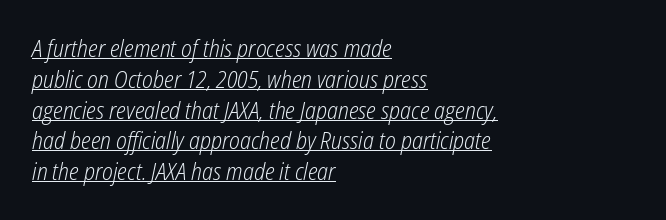
The image shows 23 px text type, italic (leaning right); set left-aligned, normal line spacing (1.34x), normal letter spacing, underlined.
